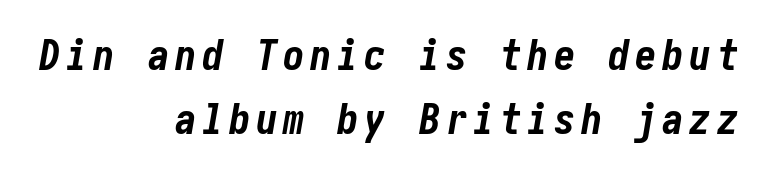
{"italic": "yes", "lean": "right", "slant_degrees": 10, "bold": "yes", "weight": "bold", "width": "condensed", "stroke_contrast": "low", "x_height": "medium", "underline": "no", "align": "right", "line_spacing": "normal", "line_spacing_ratio": 1.5, "glyph_px": 43}
